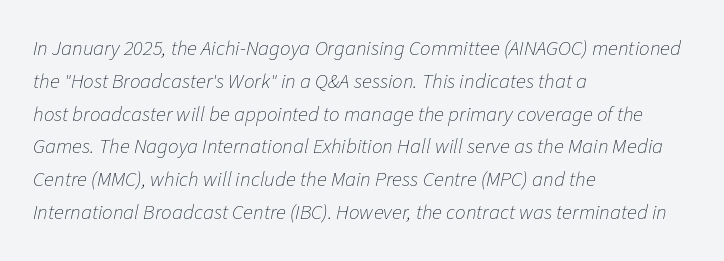
Q: Is the text bold? A: No.
Q: Is the text italic (slanted)? A: Yes, it leans right by about 11 degrees.
Q: Is the text underlined? A: No.
Q: How is the paragraph aligned? A: Left-aligned.
Q: Is the spacing between letters normal or unusually wide? A: Normal.
Q: Is the spacing between lines tight, normal or loose? A: Normal.
